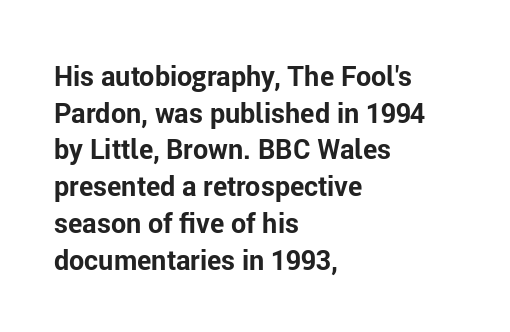
The image shows 27 px bold type, upright; set left-aligned, normal line spacing (1.36x), normal letter spacing, not underlined.
